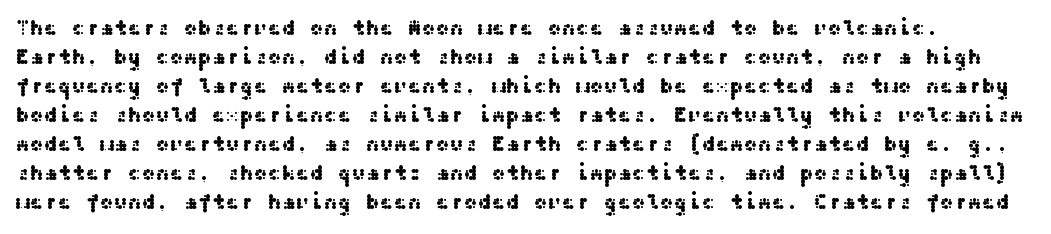
The image shows 21 px text type, upright; set normal line spacing (1.38x), normal letter spacing, not underlined.
